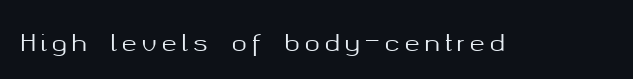
{"italic": "no", "underline": "no", "letter_spacing": "wide", "letter_spacing_em": 0.2, "glyph_px": 23}
